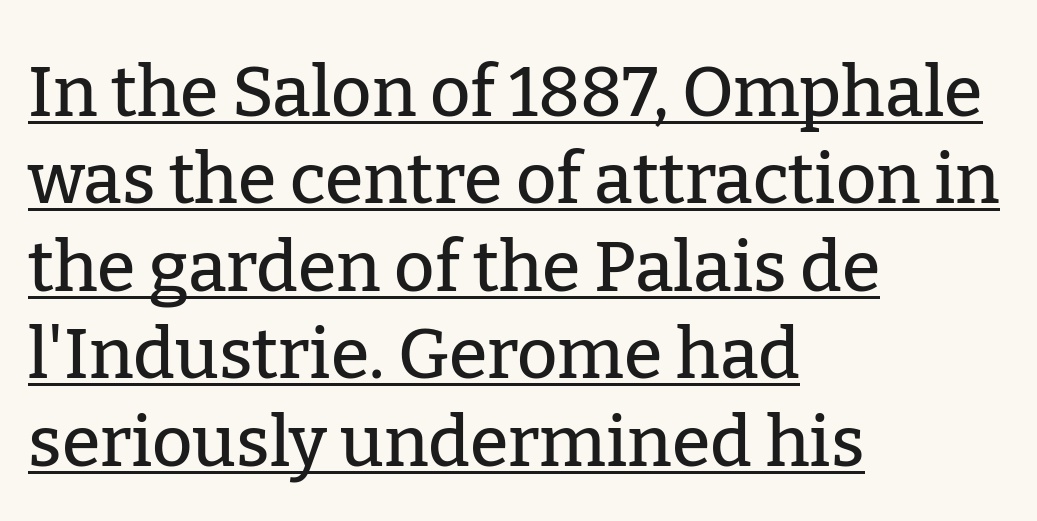
The image shows 70 px serif type, upright; set left-aligned, normal line spacing (1.25x), normal letter spacing, underlined; low stroke contrast and a medium x-height.
